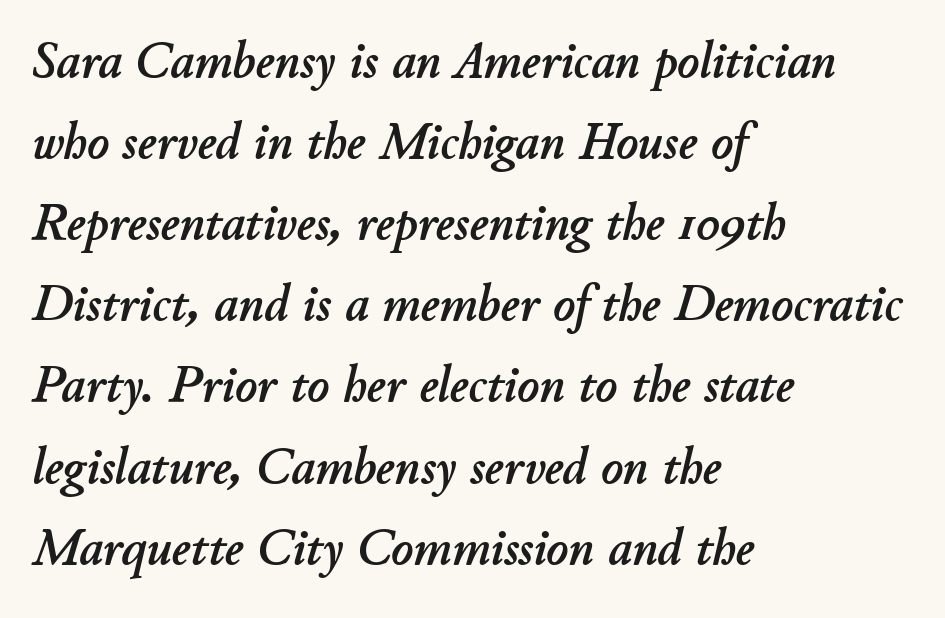
Nobody touched the tracking dial on this one. Descenders hang freely into open space. Style check: oblique. Casual observation: everything's shoved over to the left. The passage shown is typed in a proportional face where columns would drift. Summary of vertical rhythm: regular, with standard interline spacing.
